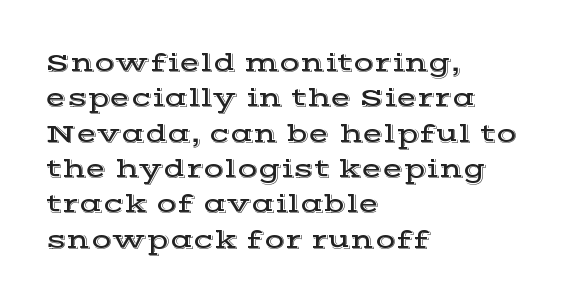
Interline gaps are of average width in this sample. The axis of the letterforms is exactly vertical. Casual observation: everything's shoved over to the left. These lines keep a tight, regular rhythm from letter to letter. Unmarked baselines from the first word to the last.
